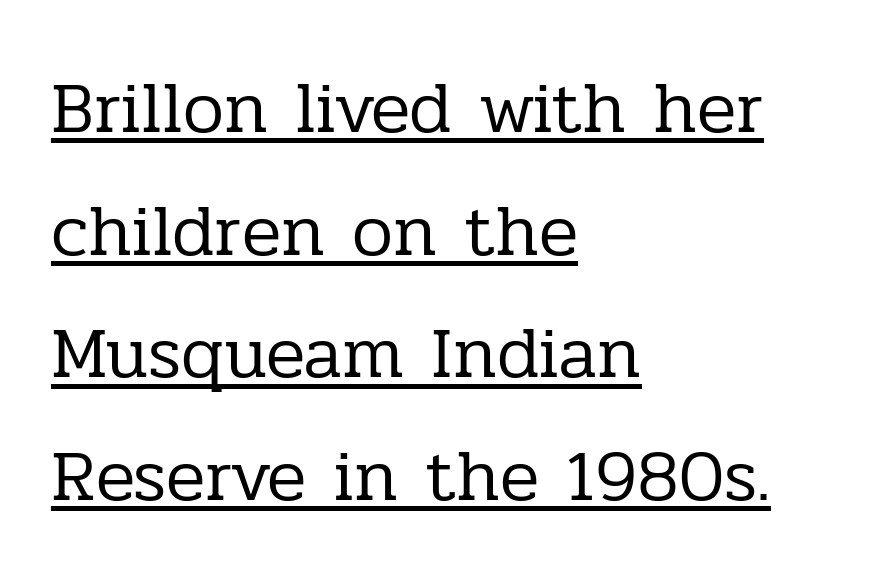
In designer terms, the underline attribute is active on this setting. Line spacing here is normal. Here the glyphs are tracked normally, forming tight word shapes. A light-to-regular cut is what we see here. A typesetter would call this proportional, since set widths differ per character.
